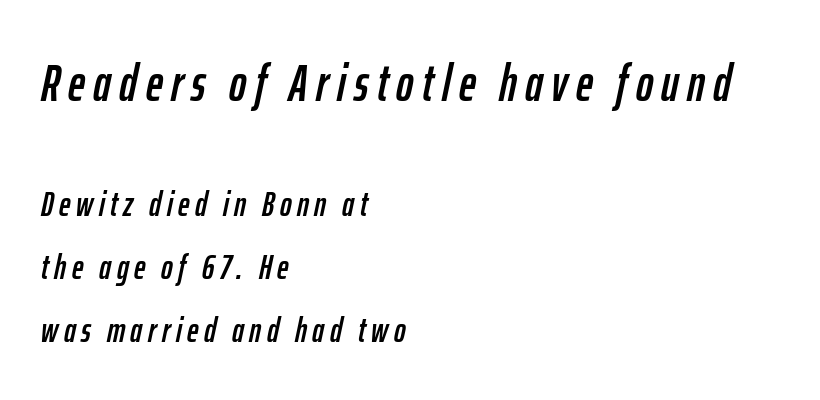
The image shows 52 px condensed type, italic (leaning right); set left-aligned, line spacing 1.8x, not underlined; the first (top) block is 1.49x larger; low stroke contrast and a medium x-height.
